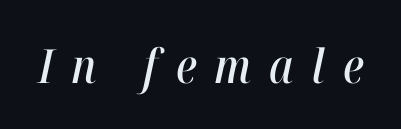
The passage shown is not underscored anywhere. Students, note that the glyphs here are deliberately spaced far apart. Think of a printed novel: that variable character pitch is what you see here. The whole block is typeset with a tilt.
